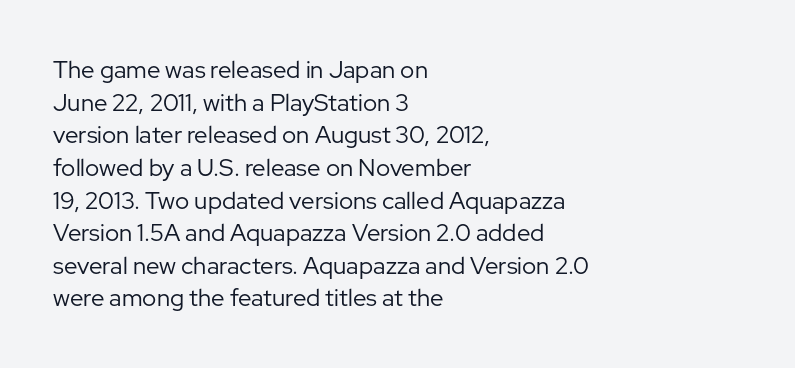
Q: Is the text bold? A: No.
Q: Is the text italic (slanted)? A: No, it is upright.
Q: Is the text underlined? A: No.
Q: How is the paragraph aligned? A: Left-aligned.
Q: Is the spacing between letters normal or unusually wide? A: Normal.
Q: Is the spacing between lines tight, normal or loose? A: Normal.
